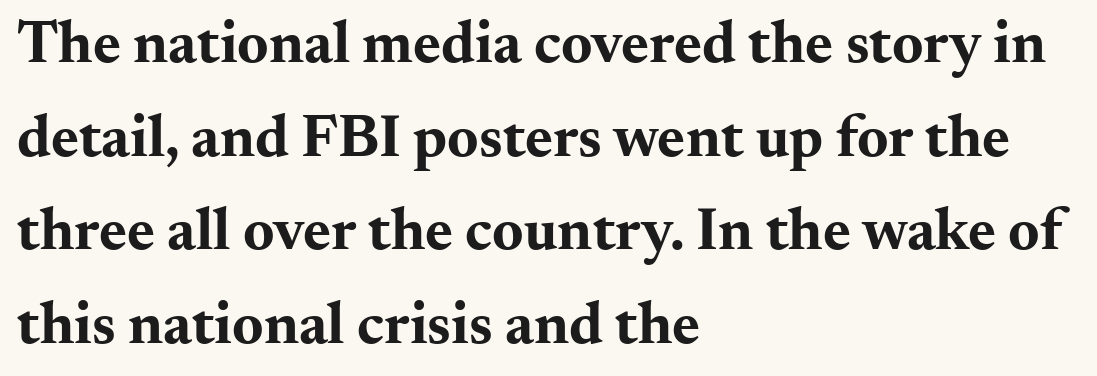
The image shows 60 px bold, wide serif type, upright; set left-aligned, normal line spacing (1.56x), normal letter spacing, not underlined; medium stroke contrast and a small x-height.
